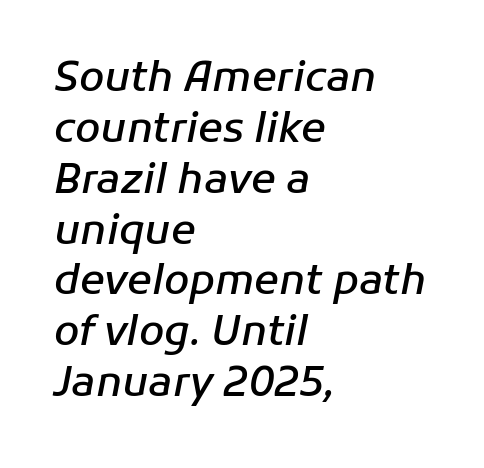
{"italic": "yes", "lean": "right", "slant_degrees": 11, "bold": "semi", "weight": "semibold", "width": "normal", "stroke_contrast": "low", "x_height": "medium", "monospaced": "no", "underline": "no", "align": "left", "line_spacing_ratio": 1.24, "letter_spacing": "normal", "letter_spacing_em": 0.0, "glyph_px": 41}
